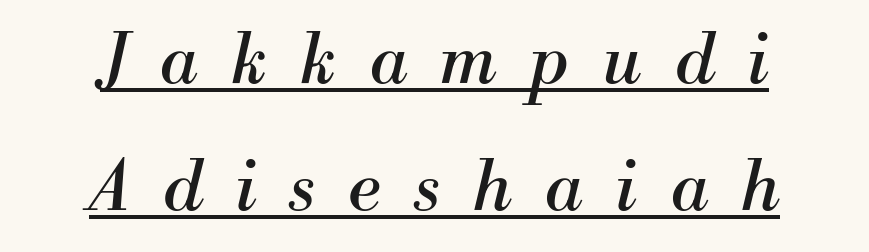
Q: Is the text bold? A: No.
Q: Is the text italic (slanted)? A: Yes, it leans right by about 13 degrees.
Q: Is the typeface a serif or a sans-serif typeface? A: Serif.
Q: Is the text underlined? A: Yes.
Q: How is the paragraph aligned? A: Centered.
Q: Is the spacing between letters normal or unusually wide? A: Unusually wide.
Q: Width (condensed, normal, or wide)? A: Normal.
Q: Stroke contrast? A: Medium.
Q: x-height? A: Small.
Q: Monospaced? A: No.
